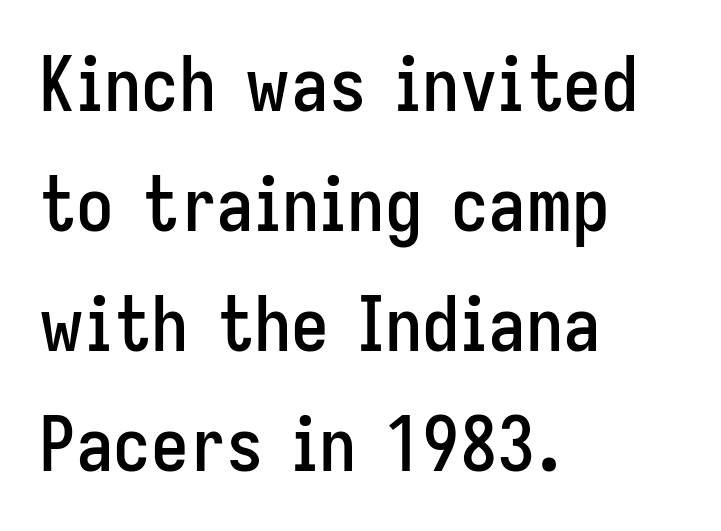
{"serif": "no", "italic": "no", "width": "condensed", "stroke_contrast": "low", "x_height": "medium", "monospaced": "no", "underline": "no", "align": "left", "line_spacing": "normal", "line_spacing_ratio": 1.6, "letter_spacing": "normal", "letter_spacing_em": 0.0, "glyph_px": 75}
